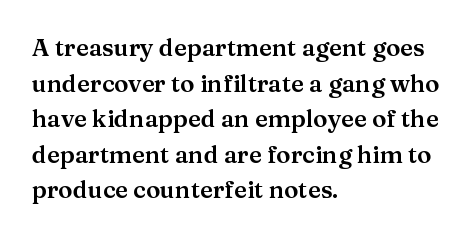
The lettering holds an erect, upright posture throughout. Inter-character spacing is left at the font's built-in metrics. The glyphs are unaccompanied by any horizontal stroke below them. Horizontal alignment here is leftward, the default for most running prose. Is there much room between lines? A standard amount, neither cramped nor airy.
